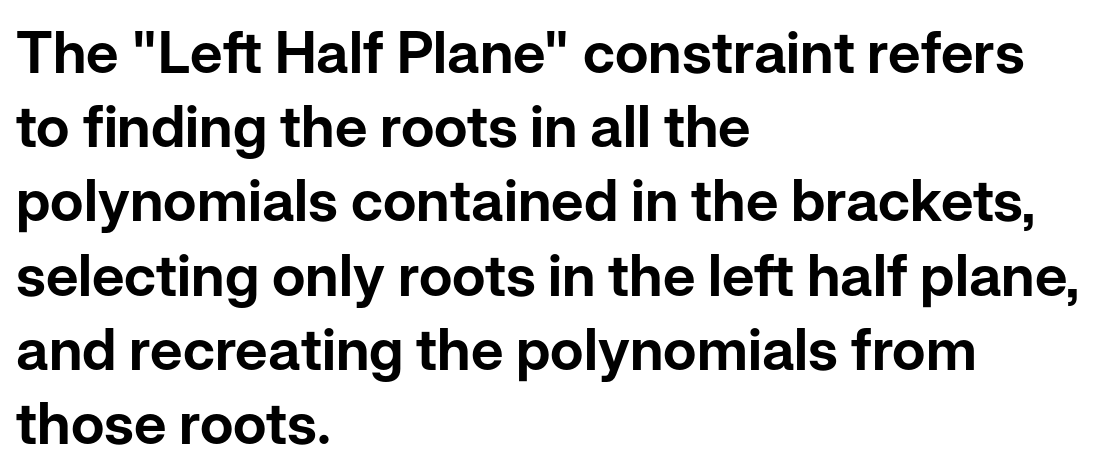
The typography opts for an upright posture over an oblique one. The area under the type is left untouched. The typeface chosen for these lines omits serifs. In terms of letterspacing, this is plain default setting.
